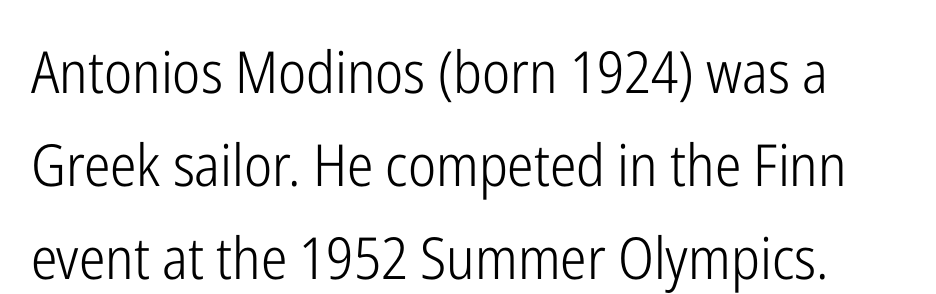
The type sits square on the baseline with zero lean. A typesetter would call this zero additional tracking. Lines of text with bare space underneath. One glance says typical: line gaps are just what's usual.
